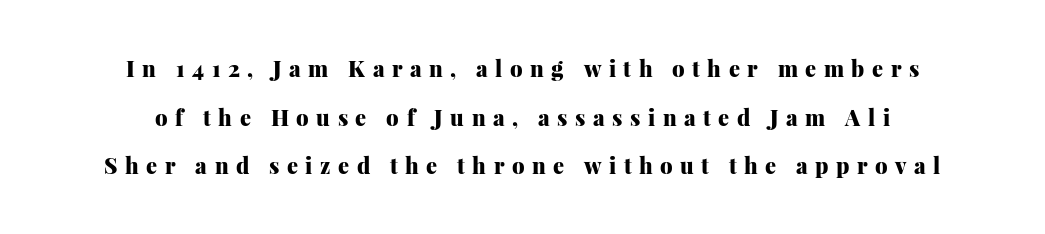
The image shows 22 px bold type, upright; set centered, loose line spacing (2.21x), unusually wide letter spacing (+0.34 em), not underlined.
